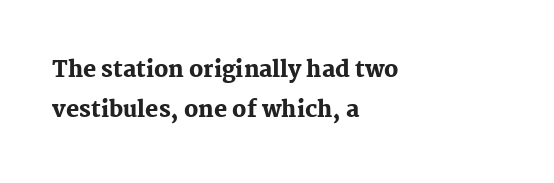
Tall strokes in this sample are plumb rather than angled. Look at the tracking — it's just the regular setting, nothing added. Where is the straight margin? On the left. Plain, unruled lines of type. Plenty of ink on the page — the face is bold.
